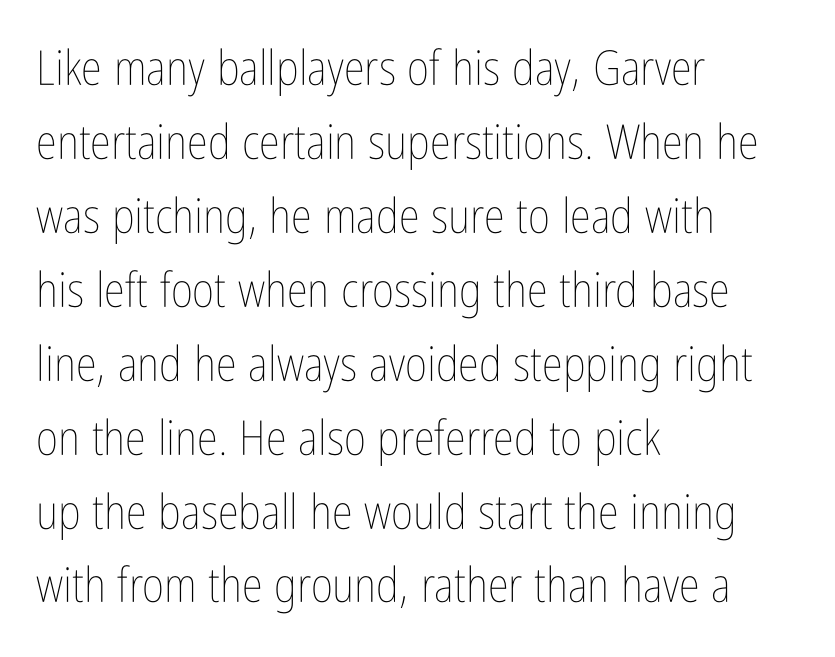
The rendering keeps characters at their native spacing. If you drew a line through each stem, it would be perfectly vertical. The rendering uses natural spacing where letterforms have individual widths. The paragraph shown leans on its left margin.
